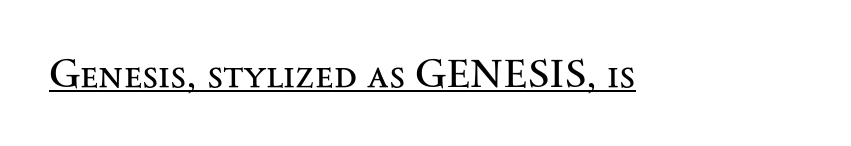
The image shows 40 px regular-weight, wide serif type, upright; set normal letter spacing, underlined; medium stroke contrast and a small x-height.
